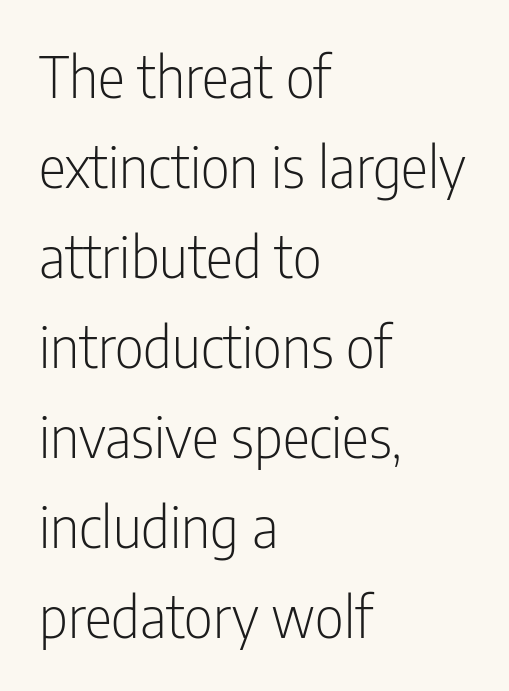
Q: Is the text bold? A: No.
Q: Is the text italic (slanted)? A: No, it is upright.
Q: Is the typeface a serif or a sans-serif typeface? A: Sans-serif.
Q: Is the text underlined? A: No.
Q: How is the paragraph aligned? A: Left-aligned.
Q: Is the spacing between letters normal or unusually wide? A: Normal.
Q: Is the spacing between lines tight, normal or loose? A: Normal.
Q: Width (condensed, normal, or wide)? A: Condensed.
Q: Stroke contrast? A: Low.
Q: x-height? A: Medium.
Q: Monospaced? A: No.
